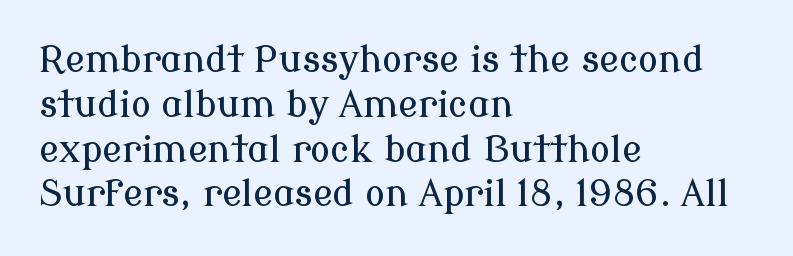
This sample has the flowing, uneven cadence of proportional lettering. Each row of text sits above clean, open space. Ascenders rise straight up at ninety degrees. Observe the serifs anchoring each vertical stroke in this sample. The letters sit at their default tracking, neither squeezed nor spread.
